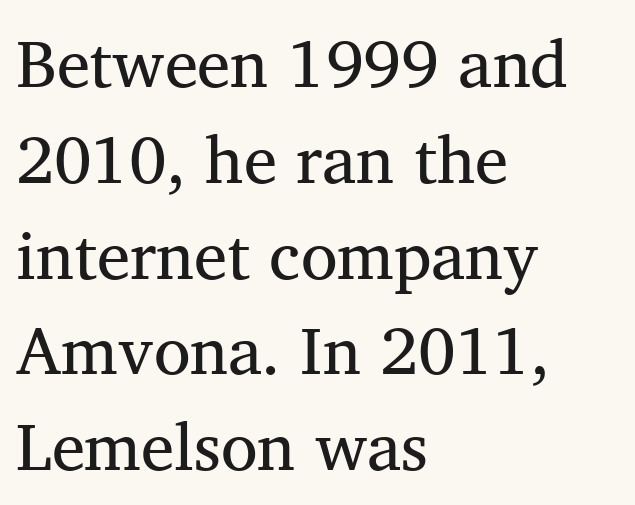
The passage shown is typed in a proportional face where columns would drift. Does extra space separate the letters? No, they use regular spacing. The font family rendered here belongs to the serif group. The passage is arranged the way most books set body copy — flush left.
